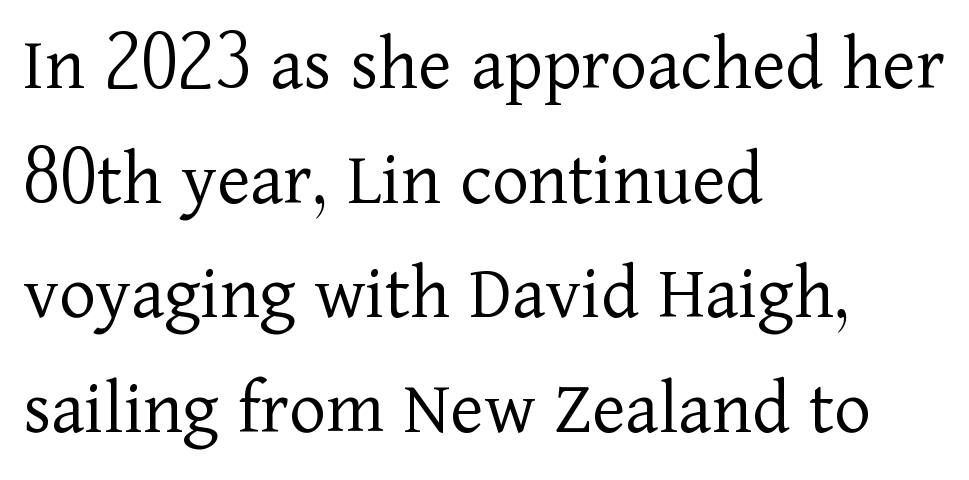
Q: Is the text bold? A: No.
Q: Is the text italic (slanted)? A: No, it is upright.
Q: Is the typeface a serif or a sans-serif typeface? A: Serif.
Q: Is the text underlined? A: No.
Q: How is the paragraph aligned? A: Left-aligned.
Q: Is the spacing between letters normal or unusually wide? A: Normal.
Q: Is the spacing between lines tight, normal or loose? A: Normal.
Q: Width (condensed, normal, or wide)? A: Normal.
Q: Stroke contrast? A: Low.
Q: x-height? A: Medium.
Q: Monospaced? A: No.
